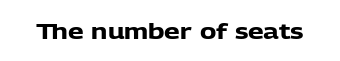
The image shows 22 px bold type, upright; set normal letter spacing, not underlined.
